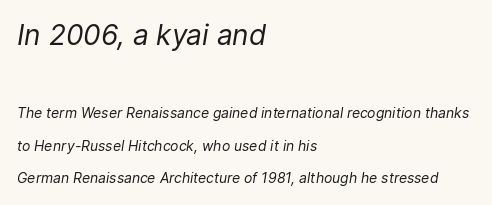
Q: Is the text bold? A: No.
Q: Is the text italic (slanted)? A: Yes, it leans right by about 9 degrees.
Q: Is the text underlined? A: No.
Q: How is the paragraph aligned? A: Left-aligned.
Q: Is the spacing between letters normal or unusually wide? A: Normal.
Q: Is the spacing between lines tight, normal or loose? A: Loose.
Q: Which block of text is set in a larger size, the first (top) or the second (bottom)? A: The first (top) one.
Q: Width (condensed, normal, or wide)? A: Normal.
Q: Stroke contrast? A: Low.
Q: x-height? A: Medium.
Q: Monospaced? A: No.
